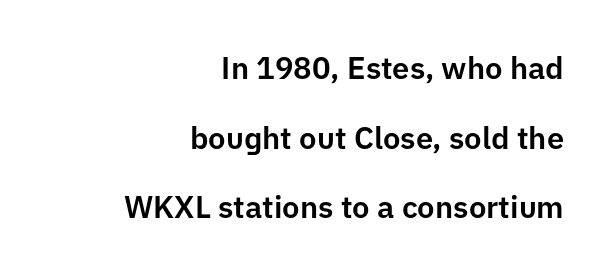
Q: Is the text italic (slanted)? A: No, it is upright.
Q: Is the typeface a serif or a sans-serif typeface? A: Sans-serif.
Q: Is the text underlined? A: No.
Q: How is the paragraph aligned? A: Right-aligned.
Q: Is the spacing between letters normal or unusually wide? A: Normal.
Q: Is the spacing between lines tight, normal or loose? A: Loose.
Q: Width (condensed, normal, or wide)? A: Normal.
Q: Stroke contrast? A: Low.
Q: x-height? A: Medium.
Q: Monospaced? A: No.
